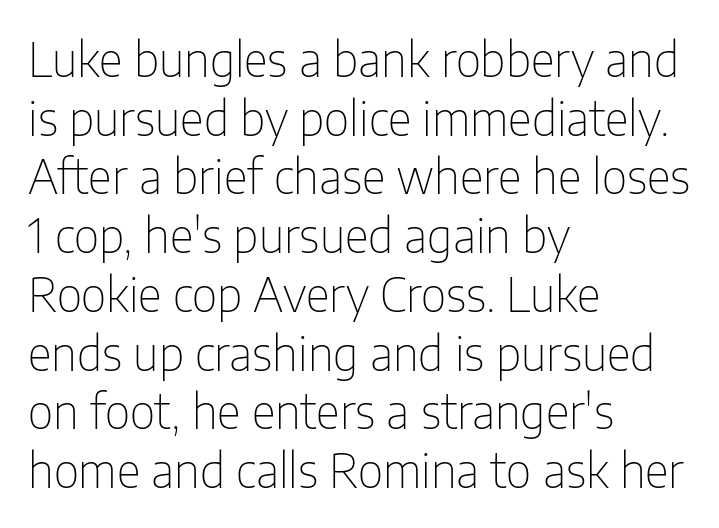
The image shows 47 px thin, condensed sans-serif type, upright; set left-aligned, normal line spacing (1.25x), normal letter spacing, not underlined; low stroke contrast and a medium x-height.
